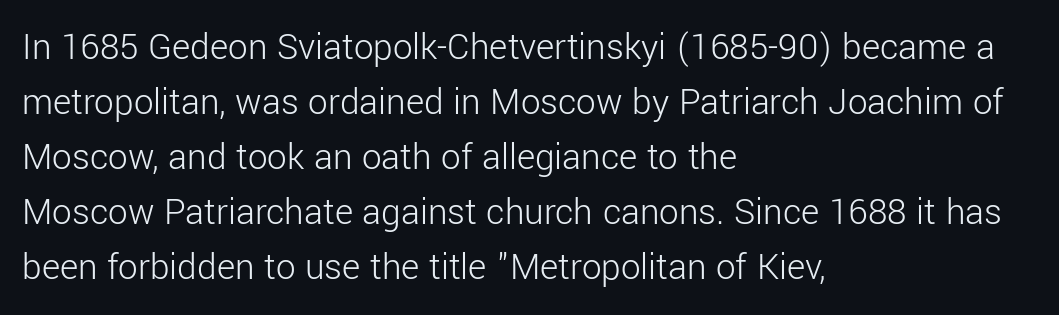
{"serif": "no", "italic": "no", "bold": "no", "weight": "light", "width": "normal", "stroke_contrast": "low", "x_height": "medium", "monospaced": "no", "underline": "no", "align": "left", "line_spacing": "normal", "line_spacing_ratio": 1.41, "letter_spacing": "normal", "letter_spacing_em": 0.0, "glyph_px": 39}
